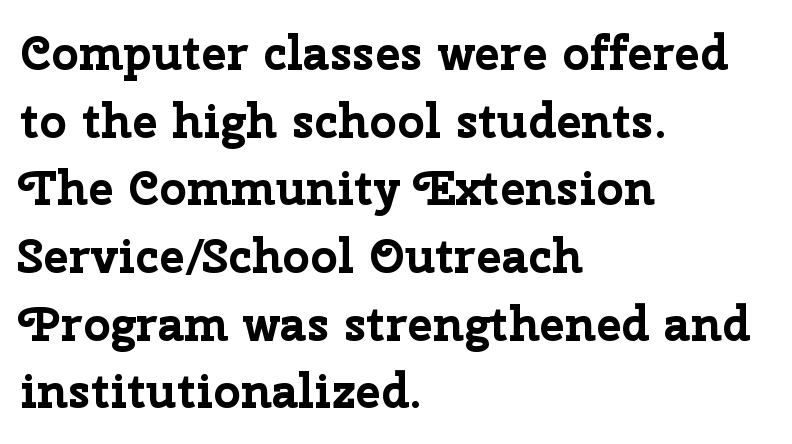
The image shows 48 px bold sans-serif type, upright; set left-aligned, normal line spacing (1.41x), normal letter spacing, not underlined; low stroke contrast and a medium x-height.
